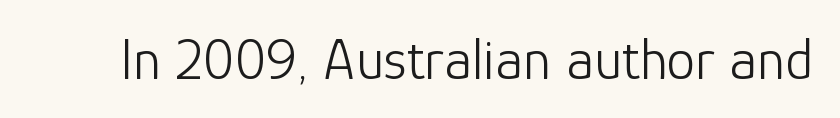
The image shows 58 px light sans-serif type, upright; set normal letter spacing, not underlined; low stroke contrast and a medium x-height.
